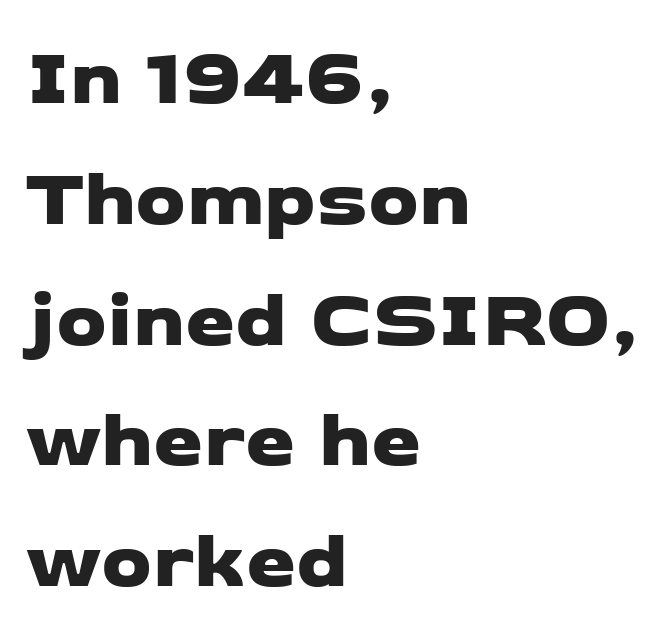
Characters follow at the spacing the type designer built in. Observe the absence of serifs on each vertical stroke in this sample. Which margin do the lines hug? The left one — the right edge is uneven. Clear beneath every line of the passage. This block has exactly the height ordinary leading produces.
